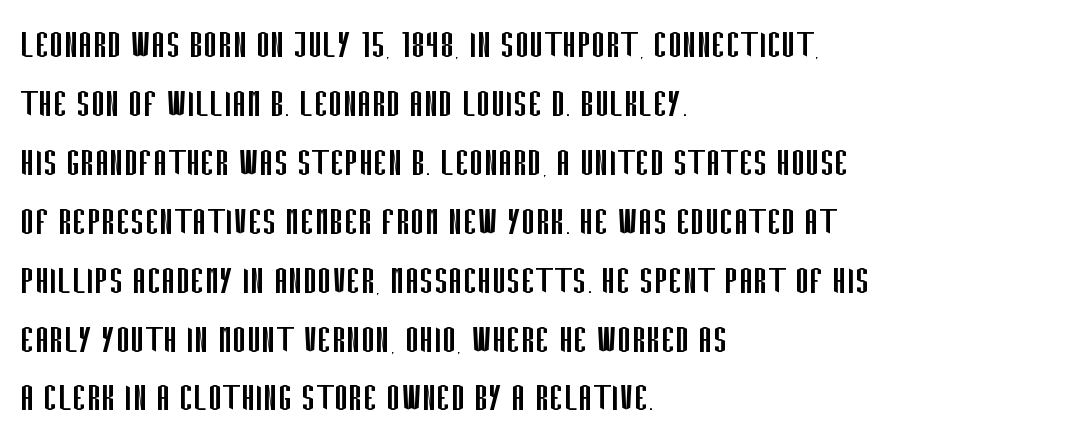
Q: Is the text bold? A: No.
Q: Is the text italic (slanted)? A: No, it is upright.
Q: Is the typeface a serif or a sans-serif typeface? A: Sans-serif.
Q: Is the text underlined? A: No.
Q: How is the paragraph aligned? A: Left-aligned.
Q: Is the spacing between letters normal or unusually wide? A: Normal.
Q: Is the spacing between lines tight, normal or loose? A: Normal.
Q: Width (condensed, normal, or wide)? A: Condensed.
Q: Stroke contrast? A: Low.
Q: x-height? A: Large.
Q: Monospaced? A: No.
